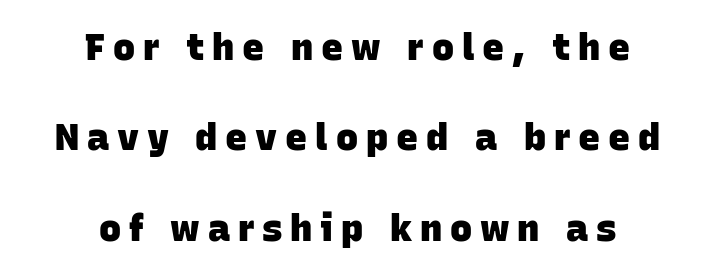
The gaps between neighbouring characters are conspicuously large. This sample has the flowing, uneven cadence of proportional lettering. Strokes here are thick enough to call this a true bold. The space between consecutive lines is lavish. The font family rendered here belongs to the sans-serif group.
